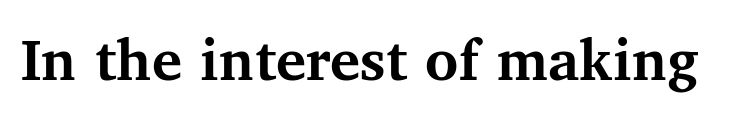
Each row of text sits above clean, open space. The sample has been set heavy, in full bold. These lines keep a tight, regular rhythm from letter to letter. Italic: no, the glyphs are upright roman. Does the type have serifs? Yes, each stem ends in a small foot. Character widths vary here, with narrow letters taking less room than wide ones.
